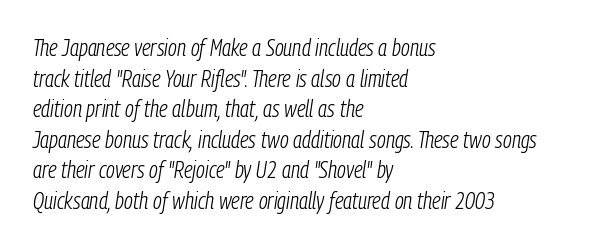
Q: Is the text bold? A: No.
Q: Is the text italic (slanted)? A: Yes, it leans right by about 9 degrees.
Q: Is the text underlined? A: No.
Q: How is the paragraph aligned? A: Left-aligned.
Q: Is the spacing between letters normal or unusually wide? A: Normal.
Q: Is the spacing between lines tight, normal or loose? A: Normal.
